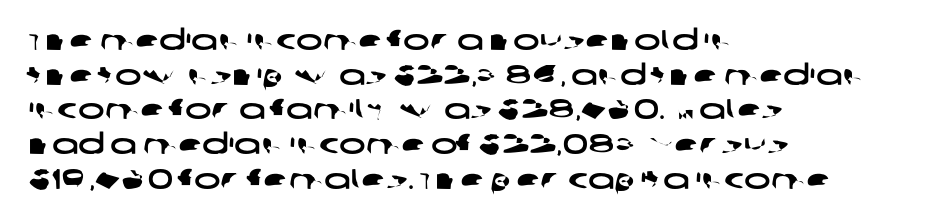
Type style note: lacks serifs. Honestly, the letter spacing is just normal — you wouldn't notice it. The space beneath each line is pristine and unruled. The letters advance in unequal steps, a hallmark of proportional type.
